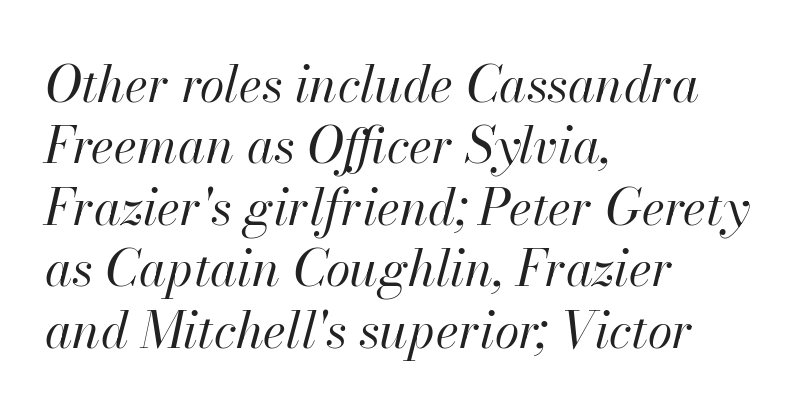
The image shows 50 px regular-weight type, italic (leaning right); set left-aligned, line spacing 1.23x, normal letter spacing, not underlined; high stroke contrast and a small x-height.
